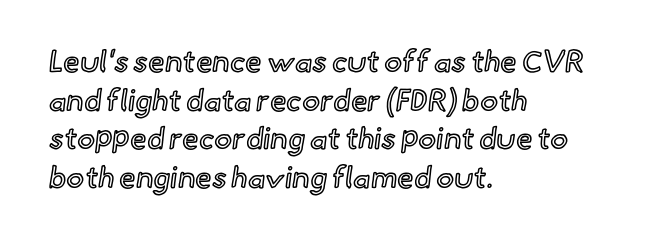
Q: Is the text italic (slanted)? A: Yes.
Q: Is the text underlined? A: No.
Q: How is the paragraph aligned? A: Left-aligned.
Q: Is the spacing between letters normal or unusually wide? A: Normal.
Q: Is the spacing between lines tight, normal or loose? A: Normal.
Q: Width (condensed, normal, or wide)? A: Normal.
Q: x-height? A: Small.
Q: Monospaced? A: No.
